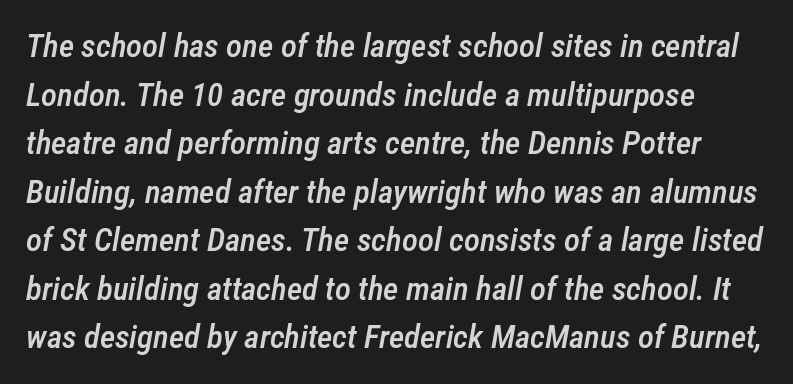
Q: Is the text bold? A: Semi-bold.
Q: Is the text italic (slanted)? A: Yes, it leans right by about 12 degrees.
Q: Is the text underlined? A: No.
Q: Is the spacing between letters normal or unusually wide? A: Normal.
Q: Is the spacing between lines tight, normal or loose? A: Normal.
Q: Width (condensed, normal, or wide)? A: Condensed.
Q: Stroke contrast? A: Low.
Q: x-height? A: Medium.
Q: Monospaced? A: No.
